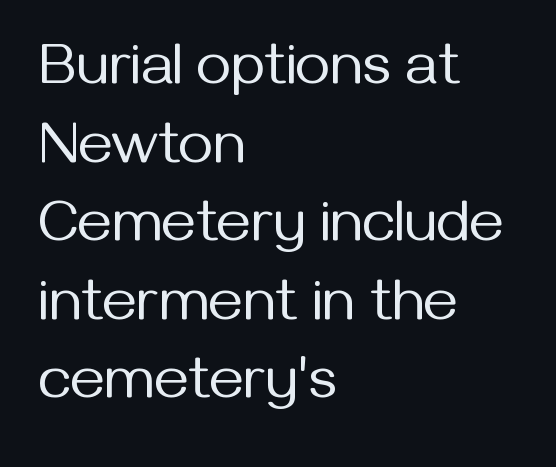
The image shows 60 px regular-weight sans-serif type, upright; set left-aligned, normal line spacing (1.31x), normal letter spacing, not underlined; medium stroke contrast and a medium x-height.
